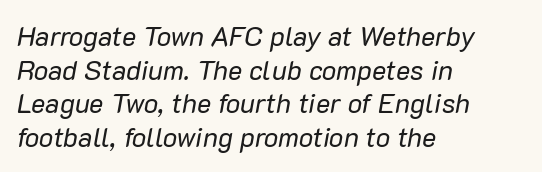
{"italic": "yes", "lean": "right", "slant_degrees": 10, "bold": "no", "underline": "no", "align": "left", "line_spacing": "normal", "line_spacing_ratio": 1.25, "letter_spacing": "normal", "letter_spacing_em": 0.0, "glyph_px": 27}
